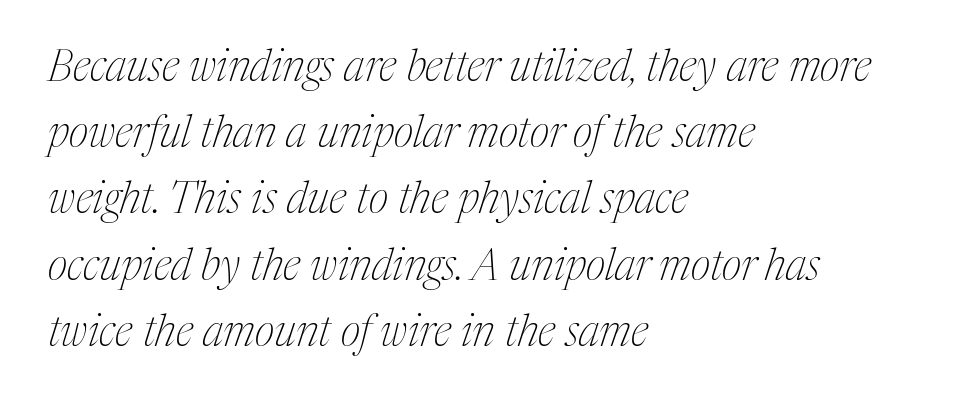
The image shows 43 px thin, condensed serif type, italic (leaning right); set left-aligned, normal line spacing (1.54x), normal letter spacing, not underlined; medium stroke contrast and a medium x-height.
